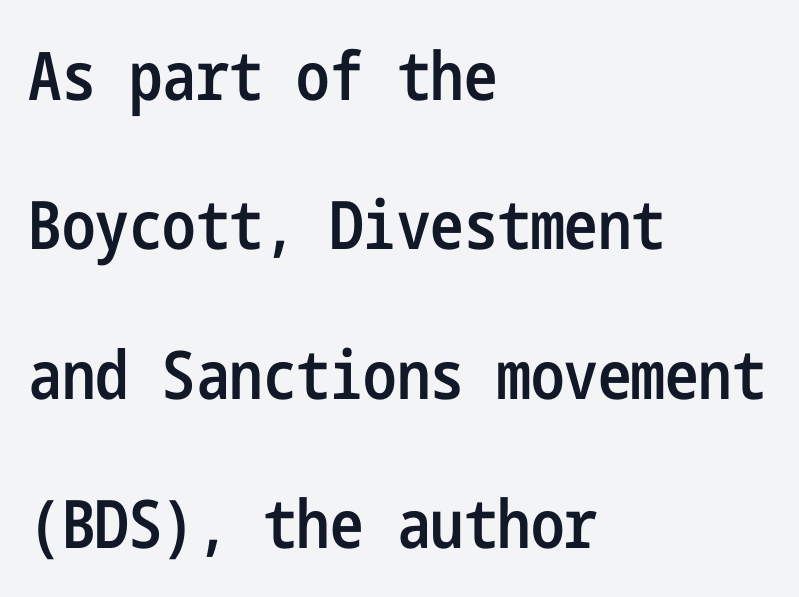
The image shows 67 px semibold, condensed sans-serif type, upright; set left-aligned, loose line spacing (2.23x), normal letter spacing, not underlined; low stroke contrast and a medium x-height.
